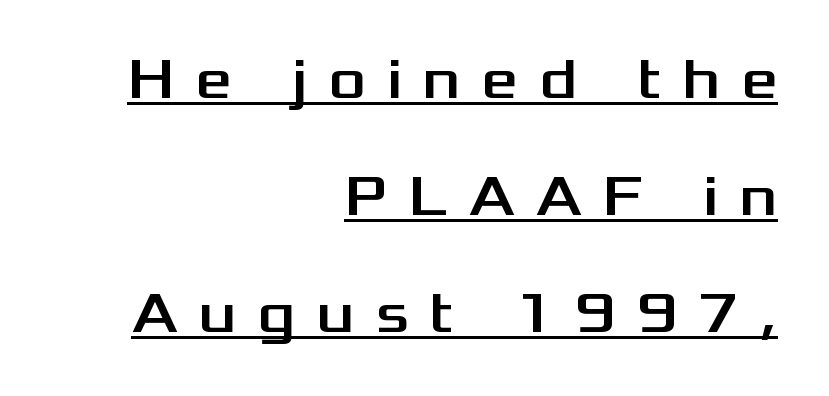
The image shows 57 px wide sans-serif type, upright; set right-aligned, loose line spacing (2.05x), unusually wide letter spacing (+0.37 em), underlined; medium stroke contrast and a medium x-height.
